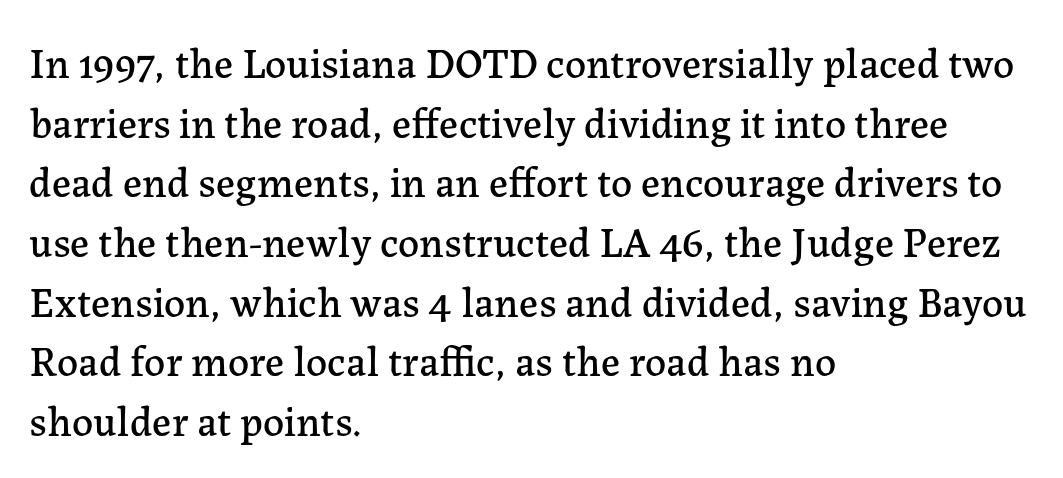
The glyphs in this specimen are seriffed. Beneath every word, the page is bare. This sample uses plain, unmodified letter spacing. Looks like regular typesetting: each glyph gets only the width it needs. A classic flush-left, rag-right setting is used for this passage. Interline gaps are of average width in this sample.
